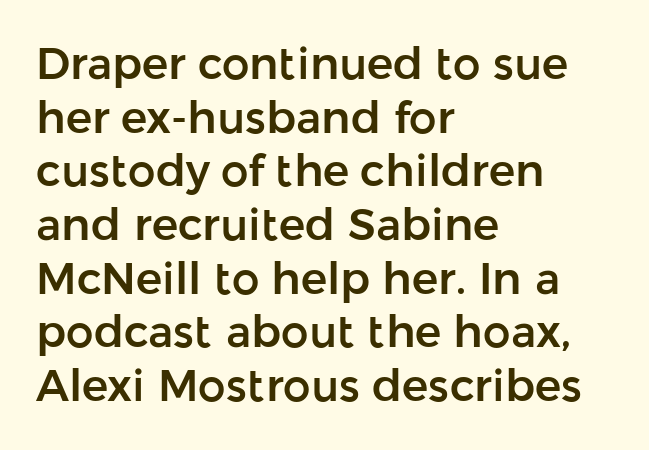
{"serif": "no", "italic": "no", "width": "normal", "stroke_contrast": "low", "x_height": "medium", "monospaced": "no", "underline": "no", "align": "left", "line_spacing_ratio": 1.22, "letter_spacing": "normal", "letter_spacing_em": 0.0, "glyph_px": 44}
